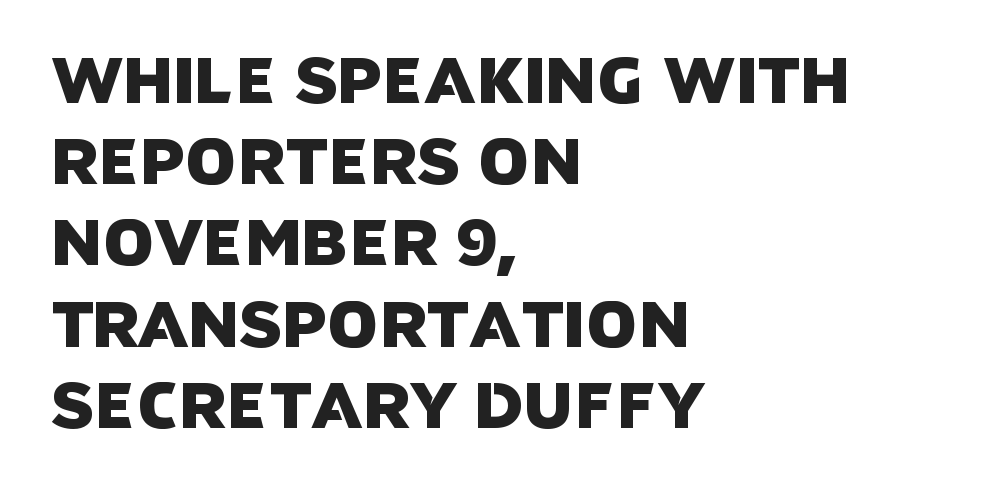
{"serif": "no", "width": "normal", "stroke_contrast": "low", "x_height": "large", "monospaced": "no", "underline": "no", "align": "left", "line_spacing": "normal", "line_spacing_ratio": 1.25, "letter_spacing": "normal", "letter_spacing_em": 0.0, "glyph_px": 65}
